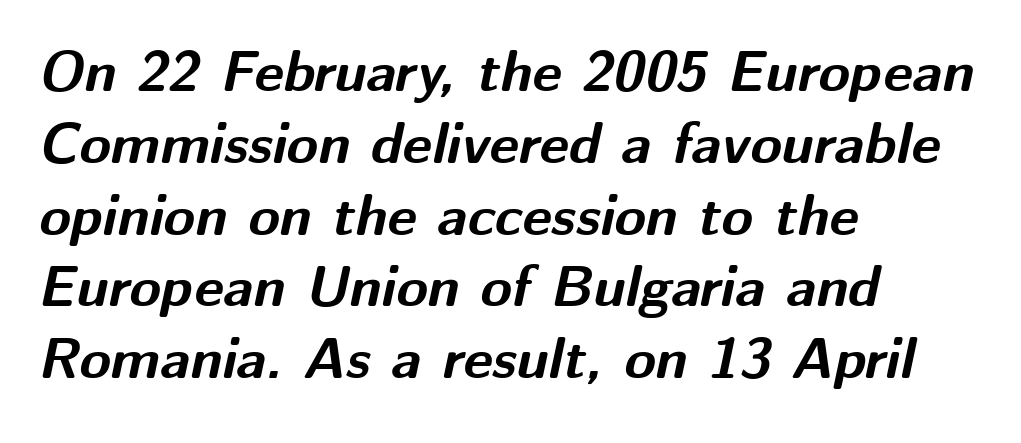
The image shows 57 px bold type, italic (leaning right); set left-aligned, normal line spacing (1.26x), normal letter spacing, not underlined; medium stroke contrast and a medium x-height.
